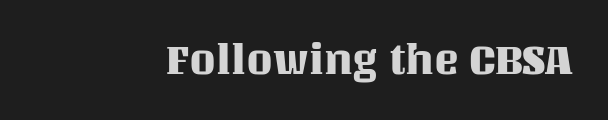
{"italic": "no", "width": "normal", "stroke_contrast": "medium", "x_height": "large", "monospaced": "no", "underline": "no", "letter_spacing": "normal", "letter_spacing_em": 0.0, "glyph_px": 42}
